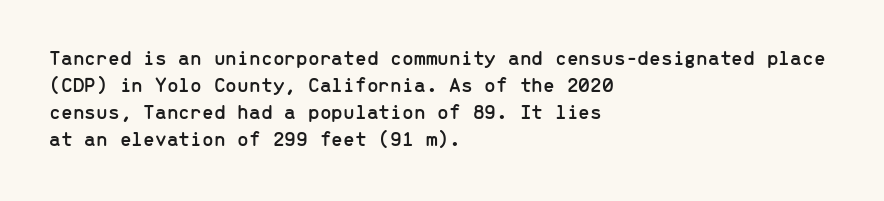
{"italic": "no", "underline": "no", "align": "left", "line_spacing": "normal", "line_spacing_ratio": 1.28, "letter_spacing": "normal", "letter_spacing_em": 0.0, "glyph_px": 21}
